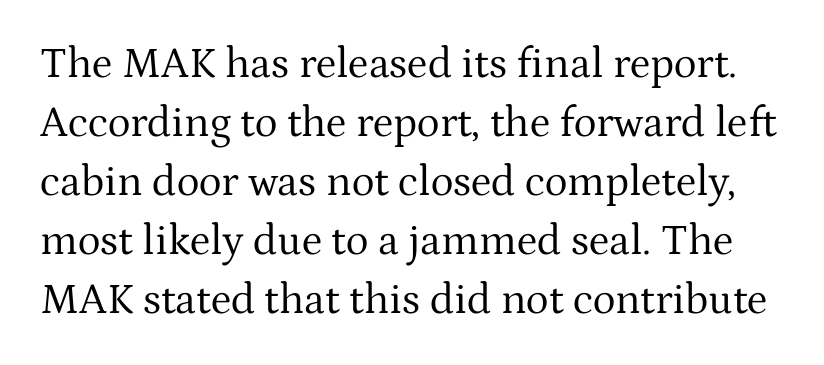
The image shows 43 px regular-weight serif type, upright; set normal line spacing (1.37x), normal letter spacing, not underlined; medium stroke contrast and a medium x-height.
